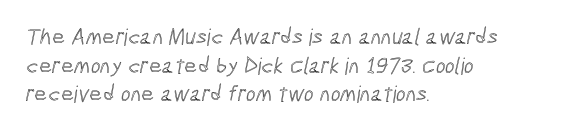
Compared with a centered layout, this one pins lines to the left instead. The glyphs are unaccompanied by any horizontal stroke below them. Letter spacing: default.
